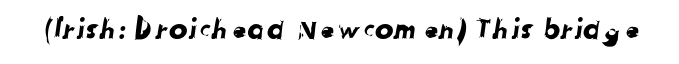
Nothing sits at the stroke ends, so this counts as sans-serif. Proportional: the letters do not fall into vertical columns. The glyphs are unaccompanied by any horizontal stroke below them. The letters sit at their default tracking, neither squeezed nor spread.
